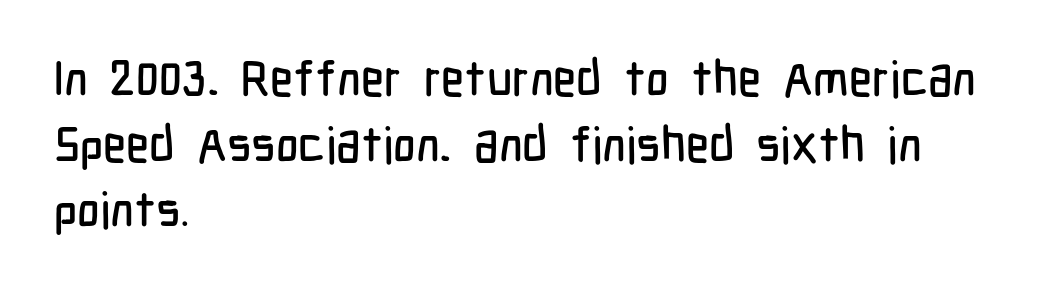
{"serif": "no", "italic": "no", "width": "condensed", "stroke_contrast": "low", "x_height": "medium", "monospaced": "no", "underline": "no", "align": "left", "line_spacing": "normal", "line_spacing_ratio": 1.34, "letter_spacing": "normal", "letter_spacing_em": 0.0, "glyph_px": 49}
